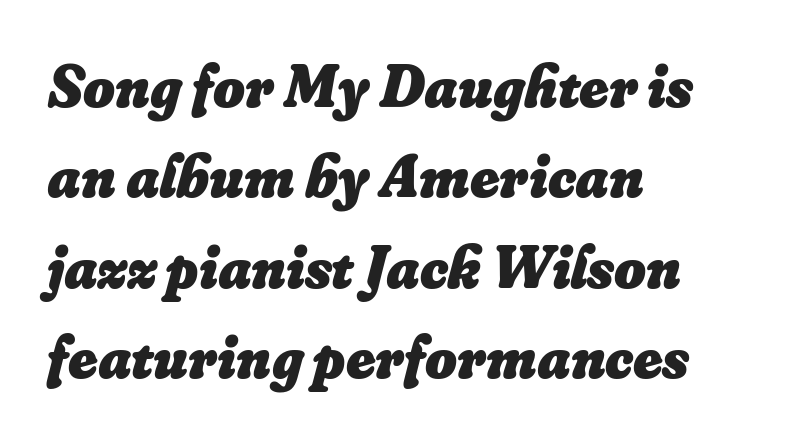
Q: Is the text bold? A: Yes.
Q: Is the text italic (slanted)? A: Yes, it leans right by about 16 degrees.
Q: Is the text underlined? A: No.
Q: How is the paragraph aligned? A: Left-aligned.
Q: Is the spacing between letters normal or unusually wide? A: Normal.
Q: Is the spacing between lines tight, normal or loose? A: Normal.
Q: Width (condensed, normal, or wide)? A: Normal.
Q: Stroke contrast? A: Low.
Q: x-height? A: Small.
Q: Monospaced? A: No.
